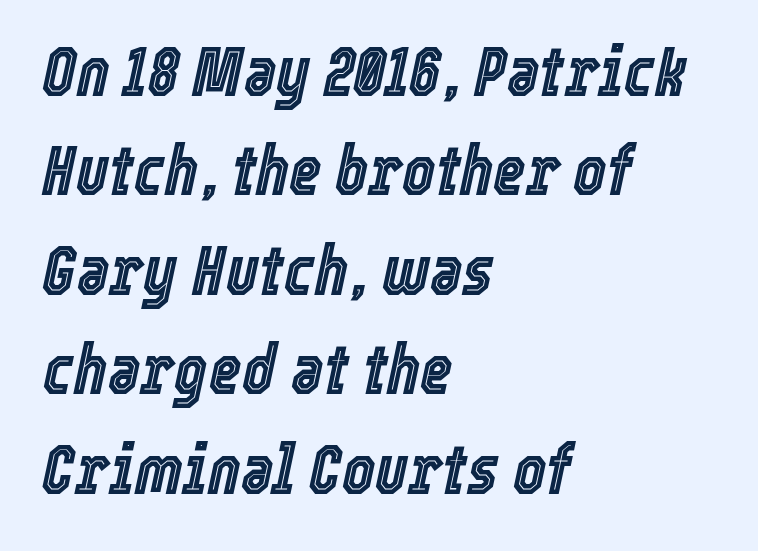
Looks like regular typesetting: each glyph gets only the width it needs. A classic flush-left, rag-right setting is used for this passage. Clear beneath every line of the passage. The letters are slanted; this is an italic face. Honestly, the letter spacing is just normal — you wouldn't notice it. The passage shown stacks its lines at a standard gap.
